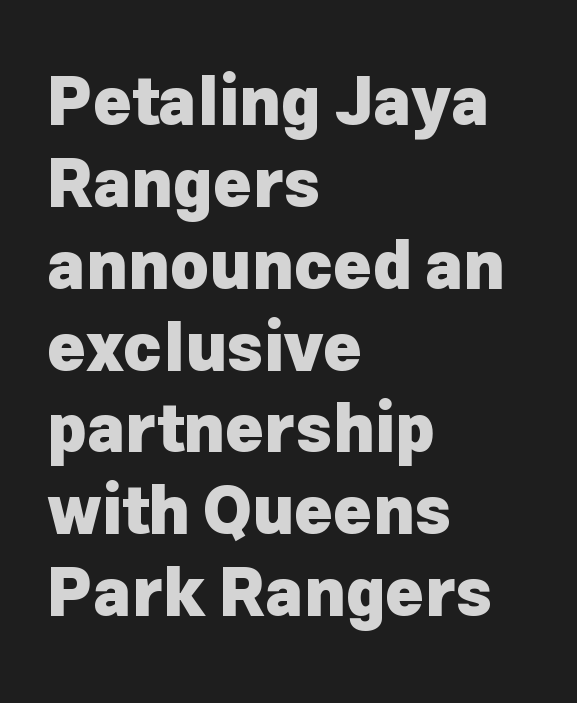
The image shows 66 px heavy sans-serif type, upright; set left-aligned, line spacing 1.24x, normal letter spacing, not underlined; low stroke contrast and a medium x-height.
